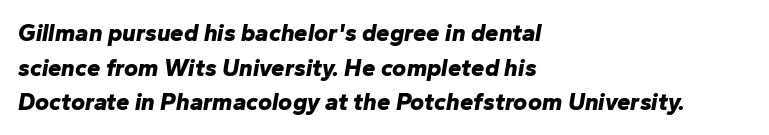
{"italic": "yes", "lean": "right", "slant_degrees": 10, "bold": "yes", "underline": "no", "align": "left", "line_spacing": "normal", "line_spacing_ratio": 1.44, "letter_spacing": "normal", "letter_spacing_em": 0.0, "glyph_px": 24}
